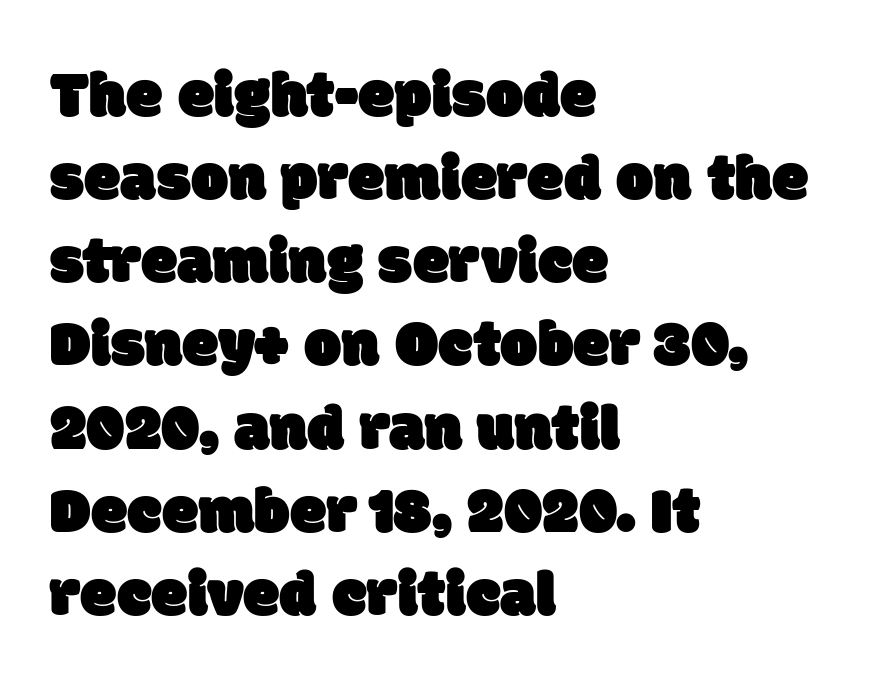
The characters display no serif detailing; their extremities are plain. Here the designer chose a conventional face with non-uniform glyph widths. This rendering leaves character spacing at its baseline value. The passage shown stacks its lines at a standard gap. Short and long lines alike share a common starting point at left.
